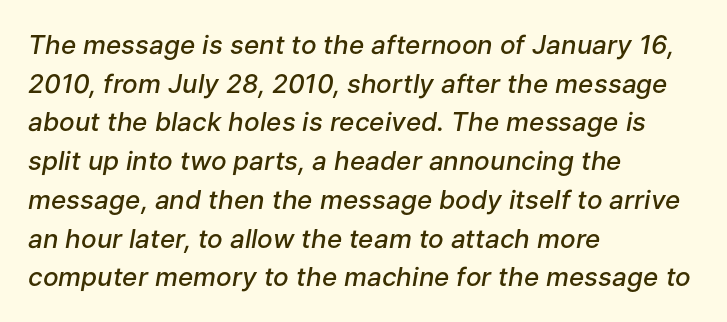
The image shows 26 px text type, italic (leaning right); set left-aligned, normal line spacing (1.49x), normal letter spacing, not underlined.
